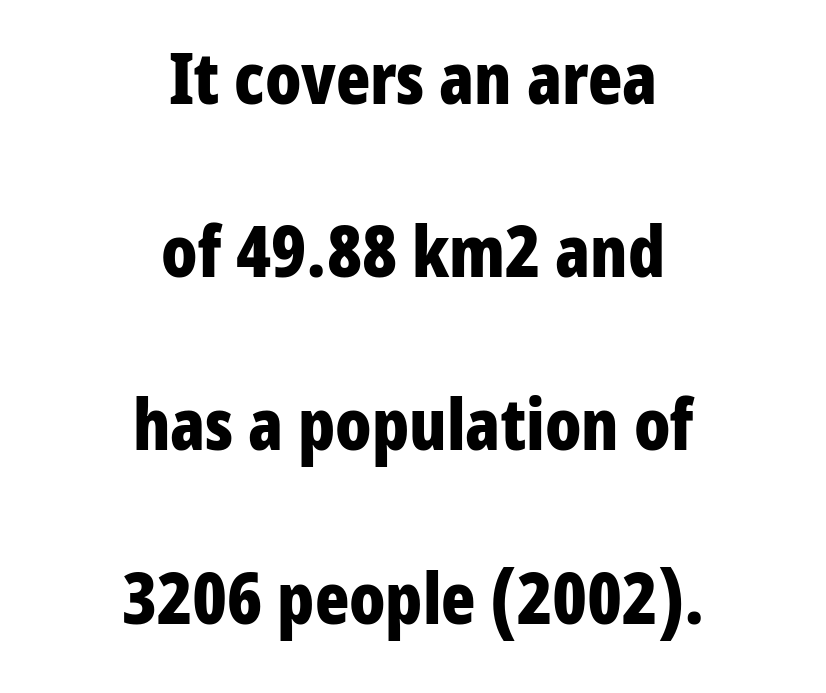
{"serif": "no", "italic": "no", "bold": "yes", "weight": "bold", "width": "condensed", "stroke_contrast": "low", "x_height": "medium", "monospaced": "no", "underline": "no", "align": "center", "line_spacing": "loose", "line_spacing_ratio": 2.44, "letter_spacing": "normal", "letter_spacing_em": 0.0, "glyph_px": 71}
